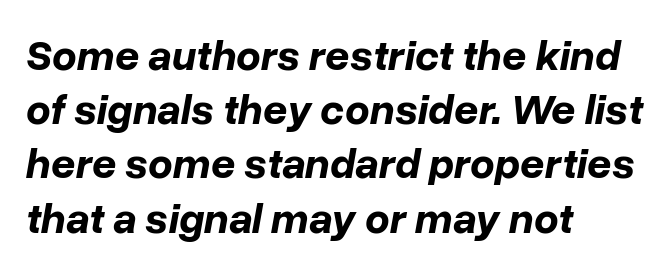
The image shows 43 px bold type, italic (leaning right); set left-aligned, normal line spacing (1.26x), normal letter spacing, not underlined; low stroke contrast and a medium x-height.
